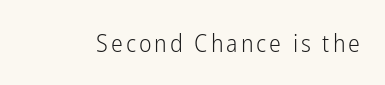
{"italic": "no", "bold": "no", "underline": "no", "glyph_px": 25}
